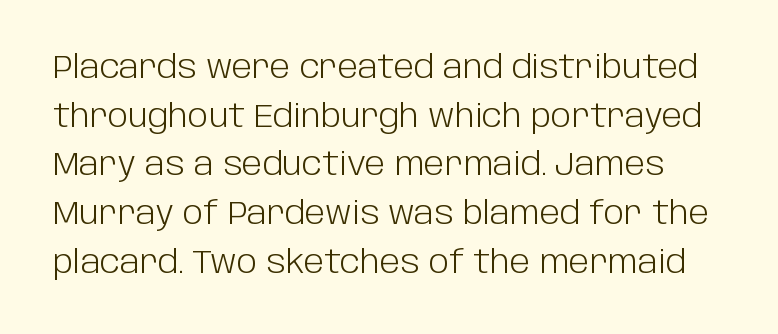
Note the varied advance widths — an 'i' is clearly narrower than an 'm'. Horizontal bands of white between lines are of average thickness. Underline: absent. Unlike a traditional serif, this face leaves its strokes unadorned. Unlike italic type, these characters show no tilt at all. The horizontal fit of the characters is conventional and even.
